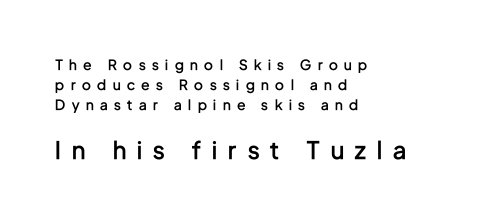
The setting favours the left margin, as ordinary paragraphs usually do. This sample uses an upright cut, with every glyph sitting square on the baseline. The passage shown stacks its lines at a standard gap. The passage shown begins with its smaller block and ends with its larger one.
